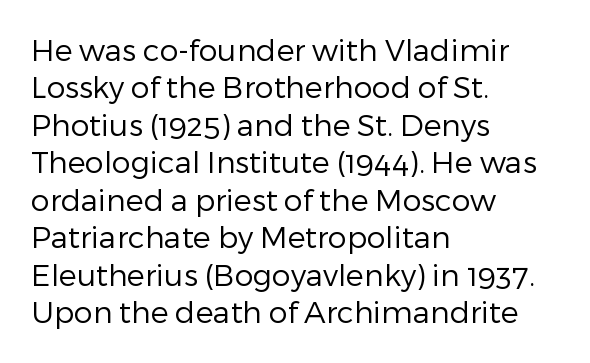
The block of text has a typical density, with ordinary space between rows. A clean baseline with only descenders dipping below it. Think of a printed novel: that variable character pitch is what you see here. Notice how the passage keeps a crisp vertical edge on the left only. Weight class: somewhere from thin through regular.
